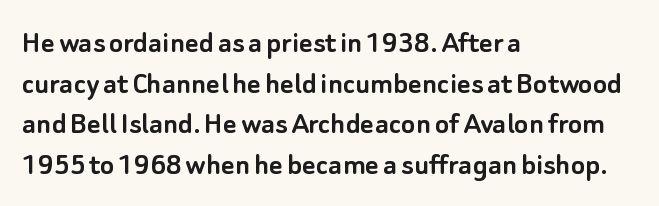
Letterform terminals end flat and unadorned throughout the passage. The passage is arranged the way most books set body copy — flush left. Caption: standard tracking, unaltered. Here the designer chose a conventional face with non-uniform glyph widths.
